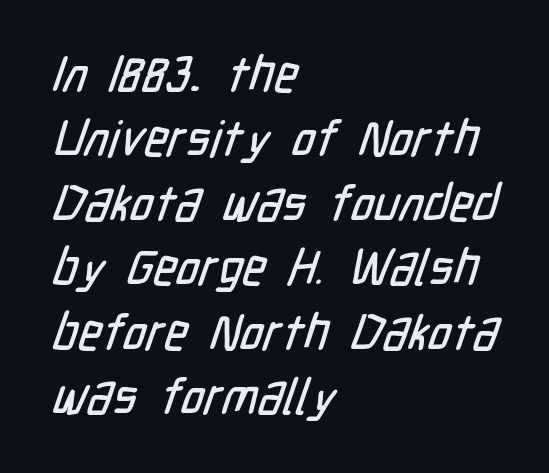
{"serif": "no", "width": "condensed", "stroke_contrast": "low", "x_height": "medium", "monospaced": "no", "underline": "no", "align": "left", "line_spacing": "normal", "line_spacing_ratio": 1.29, "letter_spacing": "normal", "letter_spacing_em": 0.0, "glyph_px": 50}
